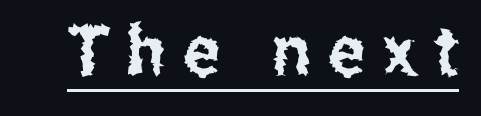
{"serif": "no", "italic": "no", "width": "condensed", "stroke_contrast": "low", "x_height": "medium", "monospaced": "no", "underline": "yes", "letter_spacing": "wide", "letter_spacing_em": 0.25, "glyph_px": 69}
